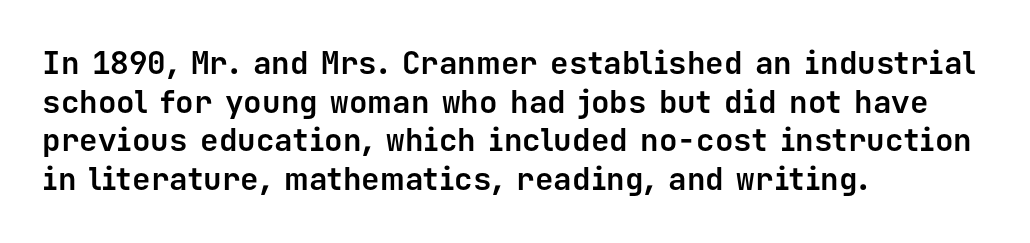
{"serif": "no", "italic": "no", "bold": "yes", "weight": "bold", "width": "normal", "stroke_contrast": "low", "x_height": "medium", "monospaced": "yes", "underline": "no", "align": "left", "line_spacing": "normal", "line_spacing_ratio": 1.25, "letter_spacing": "normal", "letter_spacing_em": 0.0, "glyph_px": 31}
